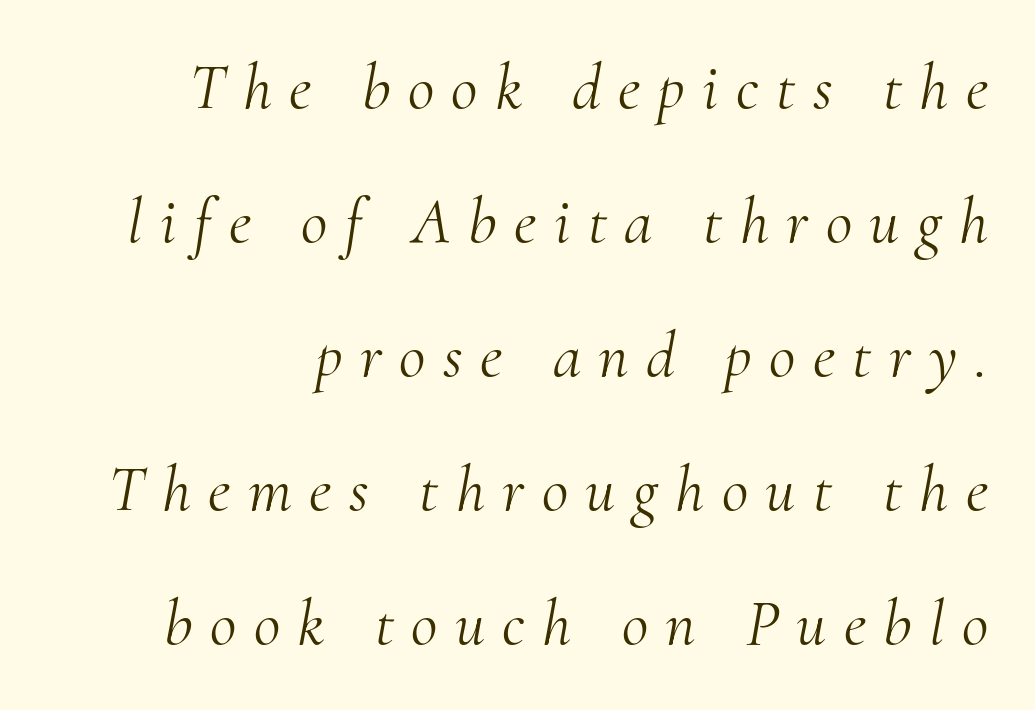
The image shows 65 px light serif type, italic (leaning right); set right-aligned, loose line spacing (2.06x), unusually wide letter spacing (+0.27 em), not underlined; medium stroke contrast and a small x-height.
